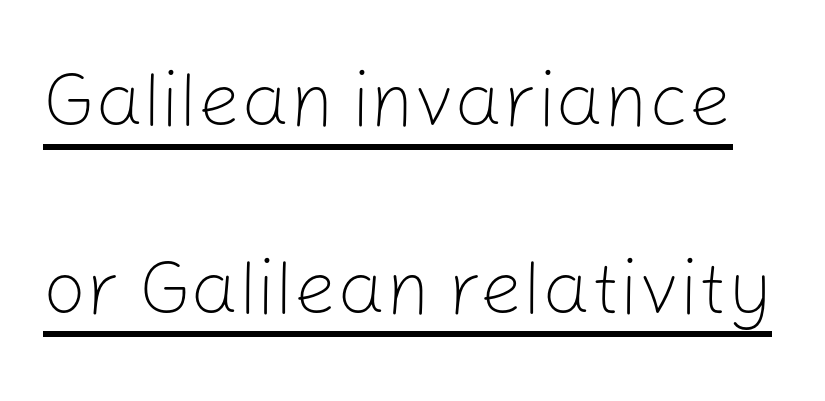
Students, note that the glyphs here touch the page at normal intervals. Is this a fixed-width face? No — the glyphs have proportional, varying widths. A sans-serif font was chosen for this passage. The words here are underlined. Bold? No — there's no thickening of the strokes. The specimen reads as upright at a glance.
